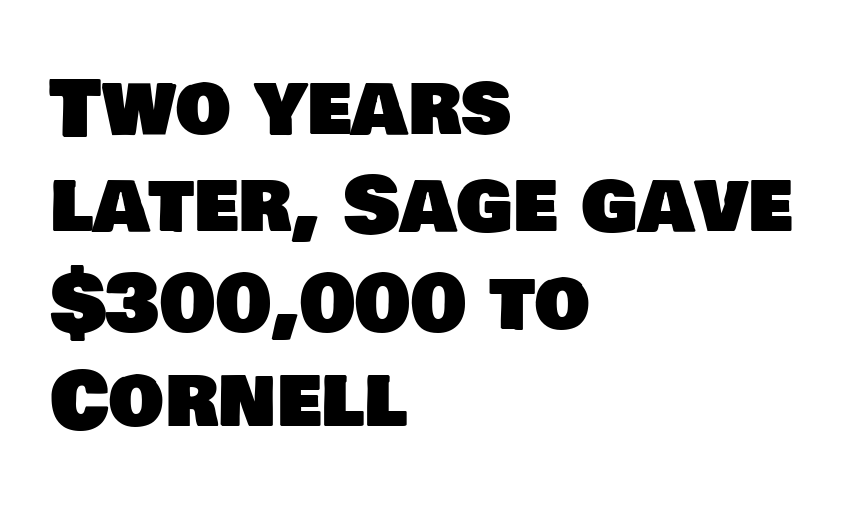
Q: Is the typeface a serif or a sans-serif typeface? A: Sans-serif.
Q: Is the text underlined? A: No.
Q: How is the paragraph aligned? A: Left-aligned.
Q: Is the spacing between letters normal or unusually wide? A: Normal.
Q: Is the spacing between lines tight, normal or loose? A: Normal.
Q: Width (condensed, normal, or wide)? A: Normal.
Q: Stroke contrast? A: Low.
Q: x-height? A: Large.
Q: Monospaced? A: No.
